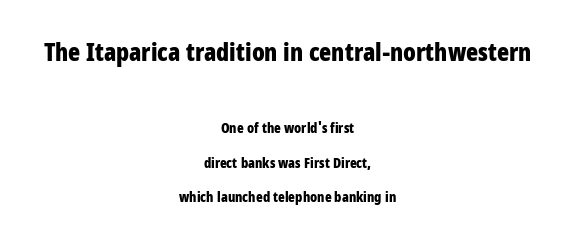
Q: Is the text bold? A: Yes.
Q: Is the text italic (slanted)? A: No, it is upright.
Q: Is the text underlined? A: No.
Q: How is the paragraph aligned? A: Centered.
Q: Is the spacing between letters normal or unusually wide? A: Normal.
Q: Is the spacing between lines tight, normal or loose? A: Loose.
Q: Which block of text is set in a larger size, the first (top) or the second (bottom)? A: The first (top) one.
